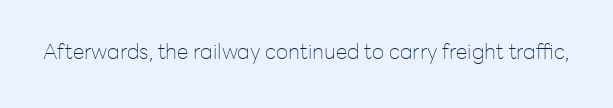
{"italic": "no", "bold": "no", "underline": "no", "letter_spacing": "normal", "letter_spacing_em": 0.0, "glyph_px": 21}
